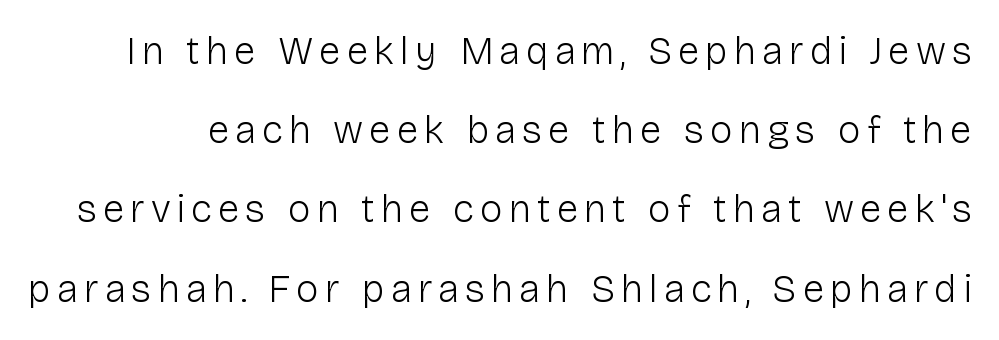
{"serif": "no", "italic": "no", "bold": "no", "weight": "light", "width": "normal", "stroke_contrast": "low", "x_height": "medium", "monospaced": "no", "underline": "no", "line_spacing": "loose", "line_spacing_ratio": 2.03, "glyph_px": 39}
